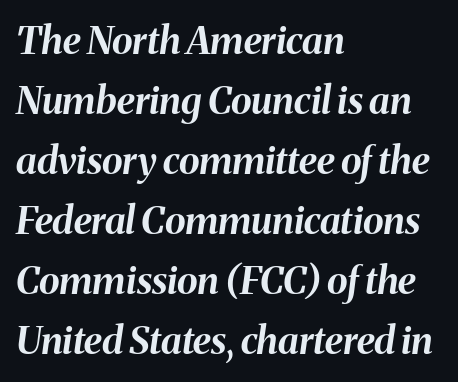
The image shows 38 px bold type, italic (leaning right); set left-aligned, normal line spacing (1.58x), normal letter spacing, not underlined; medium stroke contrast and a medium x-height.
